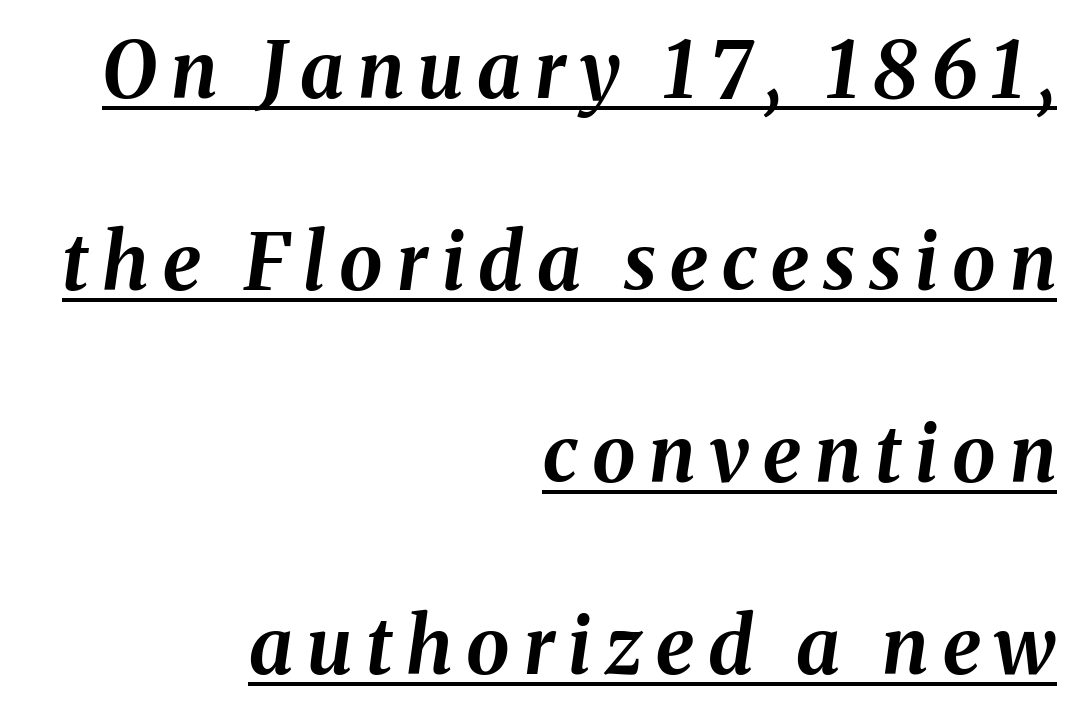
The image shows 78 px bold type, italic (leaning right); set right-aligned, loose line spacing (2.46x), underlined; medium stroke contrast and a medium x-height.
